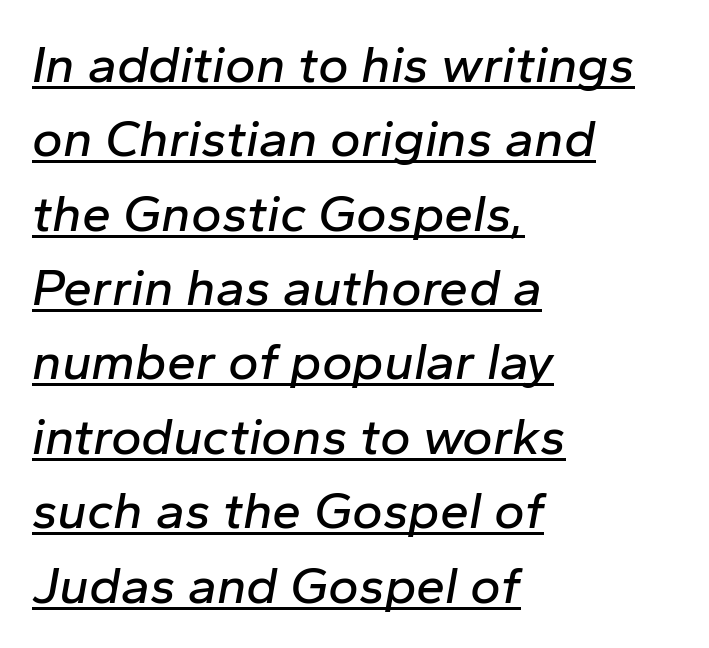
{"italic": "yes", "lean": "right", "slant_degrees": 10, "width": "normal", "stroke_contrast": "low", "x_height": "medium", "monospaced": "no", "underline": "yes", "align": "left", "line_spacing": "normal", "line_spacing_ratio": 1.43, "letter_spacing": "normal", "letter_spacing_em": 0.0, "glyph_px": 52}
